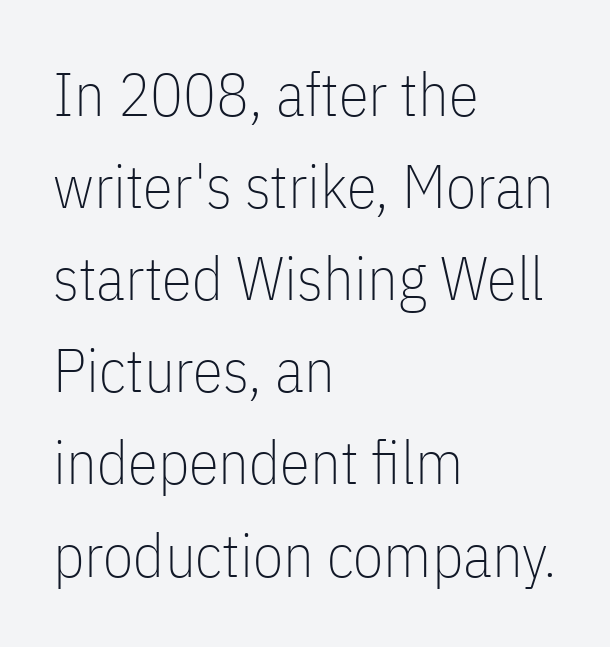
A student would call this left alignment; a typographer would say flush left, rag right. Unbolded letterforms with no extra heft. Is the letter spacing exaggerated? No — it looks like the ordinary default. Designer's note — italics off, roman on. Quick note: interline space is typical. Is this a sans? Yes — the strokes have no serifs.
